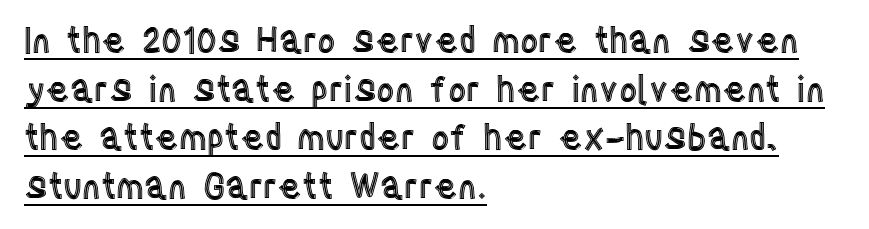
The image shows 35 px condensed type, upright; set left-aligned, normal line spacing (1.39x), normal letter spacing, underlined; a large x-height.
